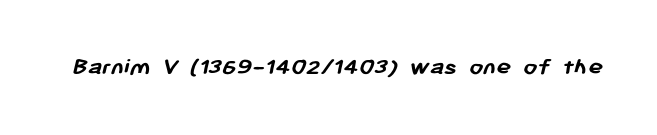
Q: Is the text bold? A: Yes.
Q: Is the text underlined? A: No.
Q: Is the spacing between letters normal or unusually wide? A: Normal.
